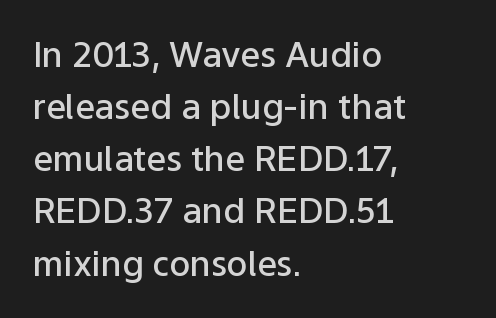
{"serif": "no", "italic": "no", "bold": "semi", "weight": "semibold", "width": "normal", "stroke_contrast": "low", "x_height": "medium", "monospaced": "no", "underline": "no", "align": "left", "line_spacing": "normal", "line_spacing_ratio": 1.49, "letter_spacing": "normal", "letter_spacing_em": 0.0, "glyph_px": 35}
